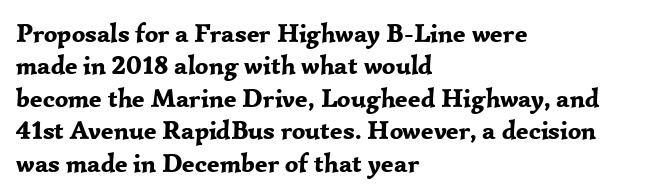
{"italic": "no", "bold": "yes", "underline": "no", "align": "left", "line_spacing": "normal", "line_spacing_ratio": 1.25, "letter_spacing": "normal", "letter_spacing_em": 0.0, "glyph_px": 26}
